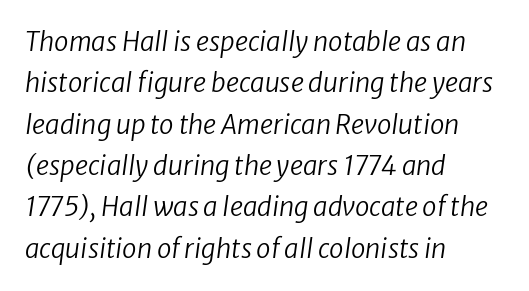
The lines are quadded left. Default kerning and tracking; the words read as compact shapes. Quick note: interline space is typical. The face looks like a standard text weight, possibly lighter.
